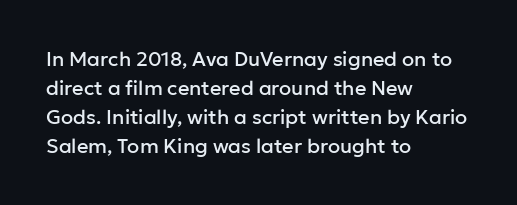
Q: Is the text italic (slanted)? A: No, it is upright.
Q: Is the text underlined? A: No.
Q: How is the paragraph aligned? A: Left-aligned.
Q: Is the spacing between letters normal or unusually wide? A: Normal.
Q: Is the spacing between lines tight, normal or loose? A: Normal.
